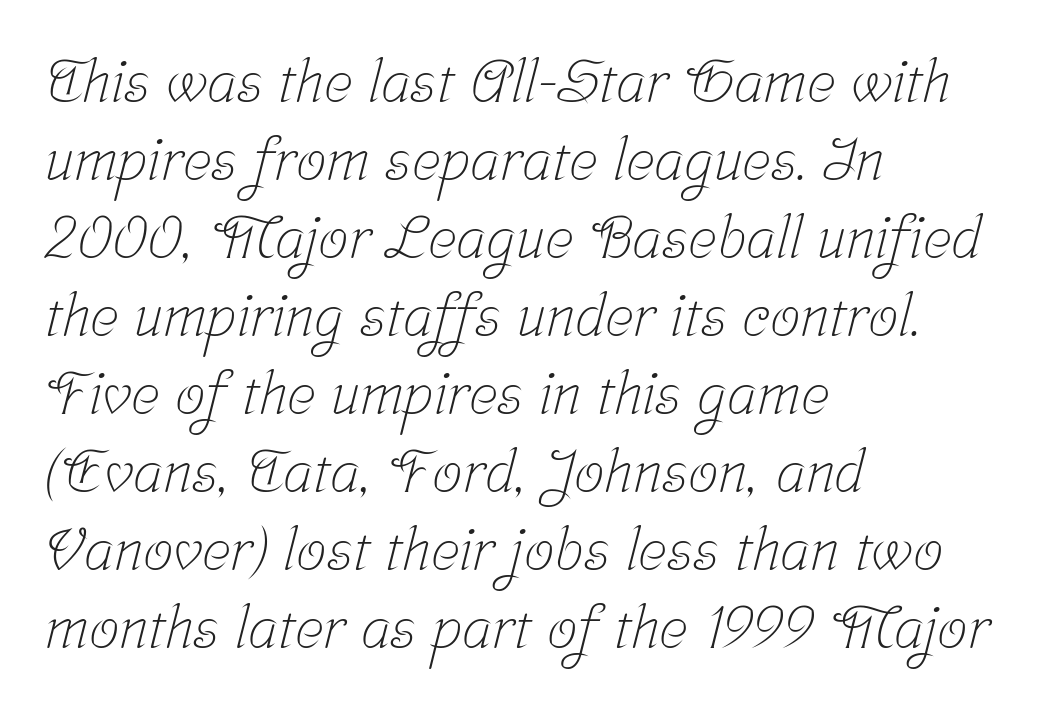
The weight would be labelled regular, book, light, or lighter still. A serif font was chosen for this passage. Default kerning and tracking; the words read as compact shapes. Unmarked baselines from the first word to the last. Baseline-to-baseline distance is the conventional proportion of letter height. Left-aligned paragraph, ragged on the right.
